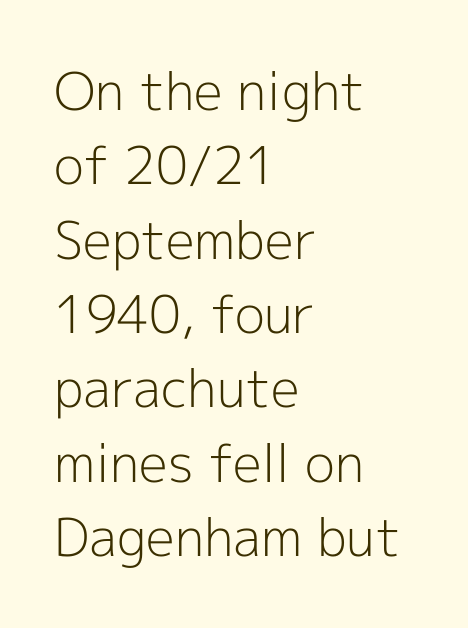
{"serif": "no", "italic": "no", "bold": "no", "weight": "light", "width": "normal", "x_height": "medium", "monospaced": "no", "underline": "no", "align": "left", "line_spacing": "normal", "line_spacing_ratio": 1.43, "letter_spacing": "normal", "letter_spacing_em": 0.0, "glyph_px": 52}
